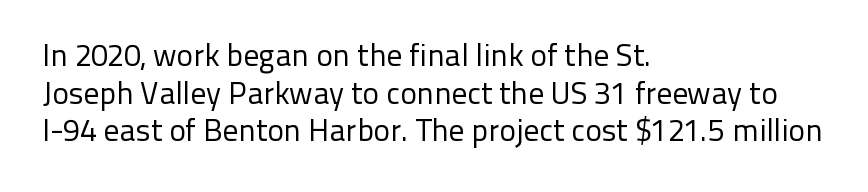
Grotesque or geometric, the face here clearly has no serifs. Weight: regular or lighter. The face used here is proportionally spaced, like ordinary book or web type. Type without underlining.
